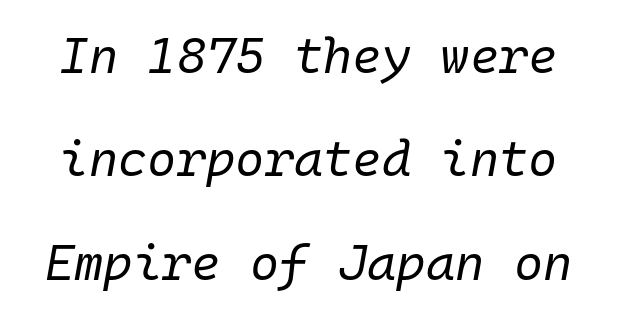
These lines stand farther apart than default settings would place them. Heaviness? Minimal to ordinary, like unemphasized prose. The axis of the letterforms is tilted away from vertical. Between one letter and the next there's only the usual sliver of space.
